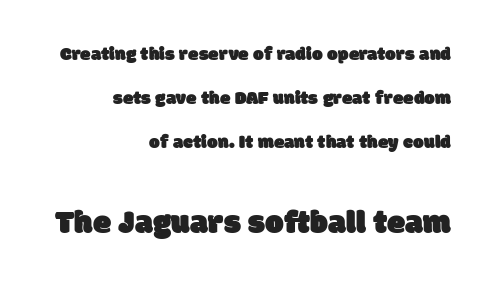
I'd call this a sans setting — the letters go barefoot. Underlining? Definitely not there. Characters follow at the spacing the type designer built in. Notice the wide empty band between every row — that's loose leading.
